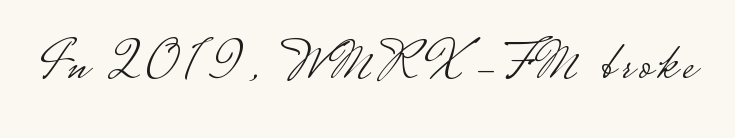
{"serif": "no", "bold": "no", "weight": "light", "width": "wide", "stroke_contrast": "low", "monospaced": "no", "underline": "no", "glyph_px": 53}
